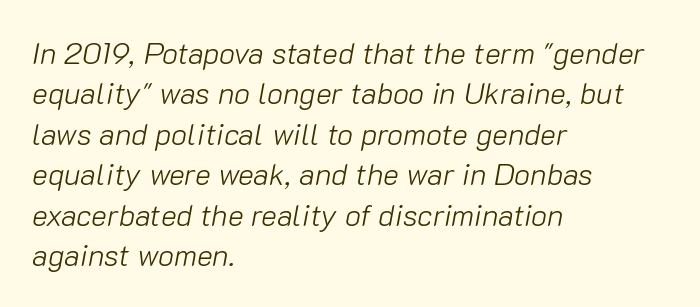
Q: Is the text bold? A: No.
Q: Is the text italic (slanted)? A: Yes, it leans right by about 10 degrees.
Q: Is the text underlined? A: No.
Q: How is the paragraph aligned? A: Left-aligned.
Q: Is the spacing between letters normal or unusually wide? A: Normal.
Q: Is the spacing between lines tight, normal or loose? A: Normal.
Q: Width (condensed, normal, or wide)? A: Normal.
Q: Stroke contrast? A: Low.
Q: x-height? A: Medium.
Q: Monospaced? A: No.
